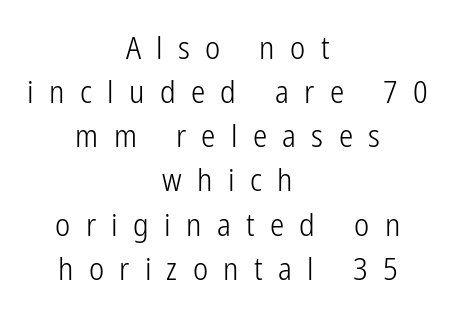
{"serif": "no", "italic": "no", "bold": "no", "weight": "light", "width": "condensed", "stroke_contrast": "low", "x_height": "medium", "monospaced": "no", "underline": "no", "align": "center", "line_spacing": "normal", "line_spacing_ratio": 1.38, "letter_spacing": "wide", "letter_spacing_em": 0.48, "glyph_px": 32}
